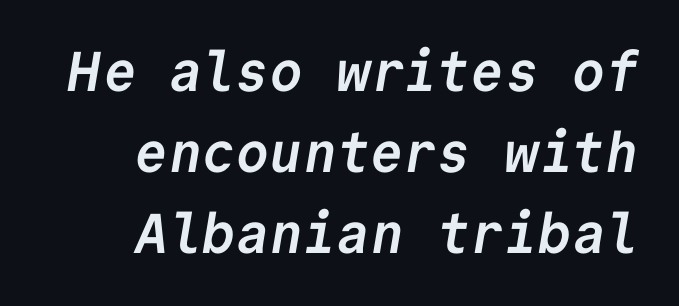
Q: Is the text bold? A: Yes.
Q: Is the typeface a serif or a sans-serif typeface? A: Sans-serif.
Q: Is the text underlined? A: No.
Q: How is the paragraph aligned? A: Right-aligned.
Q: Is the spacing between letters normal or unusually wide? A: Normal.
Q: Is the spacing between lines tight, normal or loose? A: Normal.
Q: Width (condensed, normal, or wide)? A: Normal.
Q: Stroke contrast? A: Low.
Q: x-height? A: Medium.
Q: Monospaced? A: Yes.
